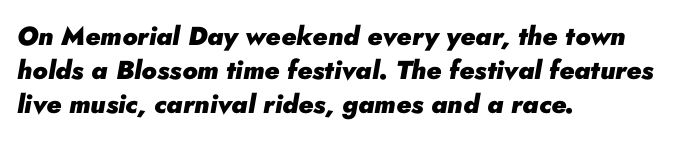
The image shows 26 px bold type, italic (leaning right); set left-aligned, normal line spacing (1.31x), normal letter spacing, not underlined.
